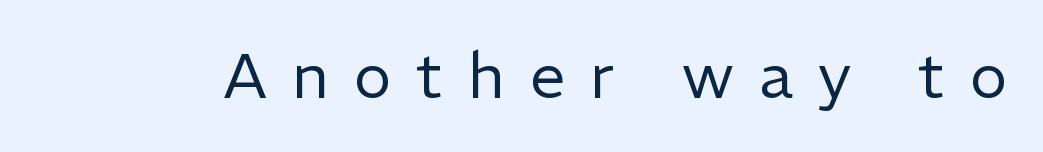
{"serif": "no", "italic": "no", "bold": "no", "weight": "regular", "width": "normal", "stroke_contrast": "low", "x_height": "medium", "monospaced": "no", "underline": "no", "letter_spacing": "wide", "letter_spacing_em": 0.4, "glyph_px": 63}
